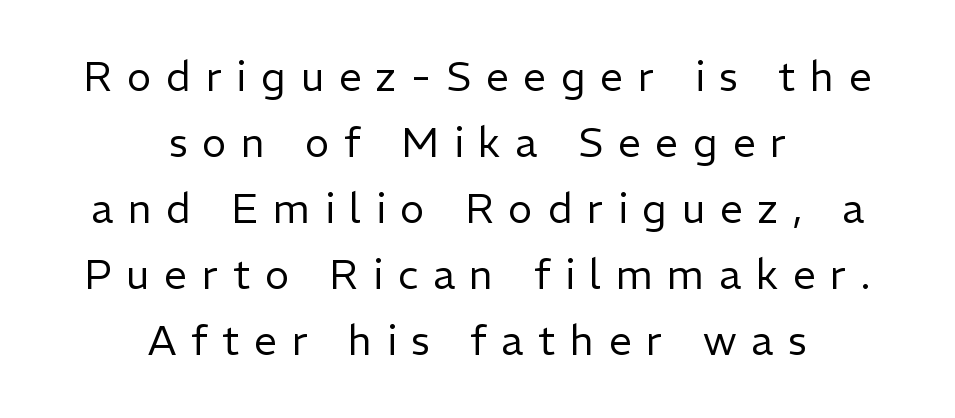
Q: Is the text bold? A: No.
Q: Is the text italic (slanted)? A: No, it is upright.
Q: Is the typeface a serif or a sans-serif typeface? A: Sans-serif.
Q: Is the text underlined? A: No.
Q: How is the paragraph aligned? A: Centered.
Q: Is the spacing between letters normal or unusually wide? A: Unusually wide.
Q: Is the spacing between lines tight, normal or loose? A: Normal.
Q: Width (condensed, normal, or wide)? A: Normal.
Q: Stroke contrast? A: Low.
Q: x-height? A: Medium.
Q: Monospaced? A: No.
